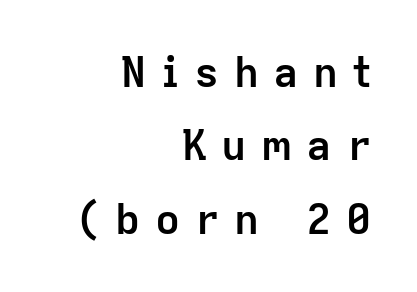
In CSS terms this would be text-align: right. The passage shown is typed in a proportional face where columns would drift. A roman cut, with each character standing at attention. Heavy, bold letterforms. Plain, unruled lines of type.
